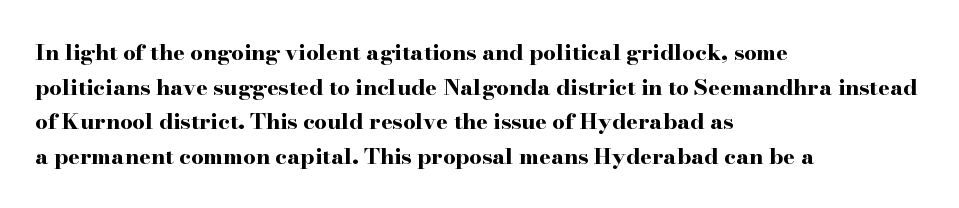
The image shows 22 px bold type, upright; set left-aligned, normal line spacing (1.57x), normal letter spacing, not underlined.
